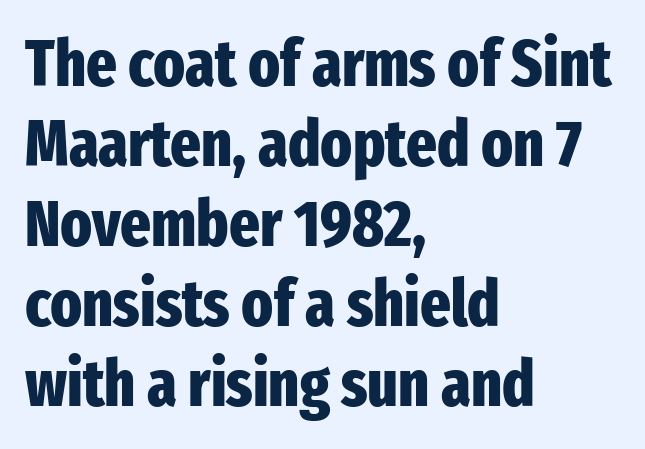
{"serif": "no", "italic": "no", "bold": "yes", "weight": "heavy", "width": "condensed", "stroke_contrast": "low", "x_height": "medium", "monospaced": "no", "underline": "no", "align": "left", "line_spacing_ratio": 1.23, "letter_spacing": "normal", "letter_spacing_em": 0.0, "glyph_px": 65}
